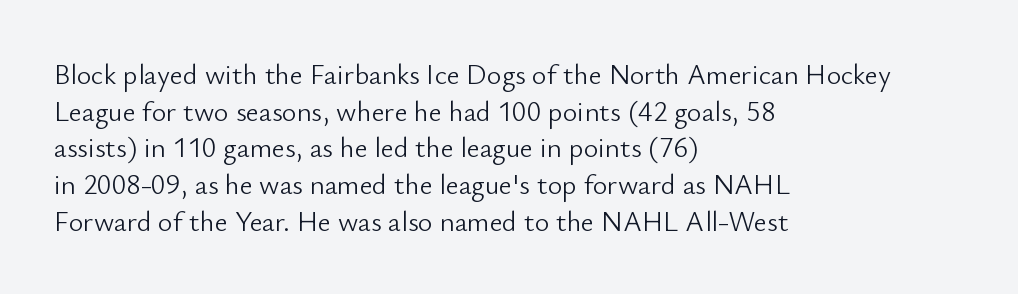
Q: Is the text bold? A: No.
Q: Is the text italic (slanted)? A: No, it is upright.
Q: Is the typeface a serif or a sans-serif typeface? A: Sans-serif.
Q: Is the text underlined? A: No.
Q: How is the paragraph aligned? A: Left-aligned.
Q: Is the spacing between letters normal or unusually wide? A: Normal.
Q: Is the spacing between lines tight, normal or loose? A: Normal.
Q: Width (condensed, normal, or wide)? A: Normal.
Q: Stroke contrast? A: Low.
Q: x-height? A: Small.
Q: Monospaced? A: No.
